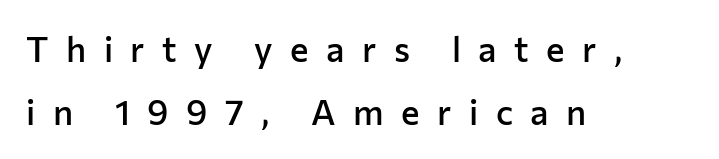
{"serif": "no", "italic": "no", "bold": "semi", "weight": "semibold", "width": "normal", "stroke_contrast": "low", "x_height": "medium", "monospaced": "no", "underline": "no", "align": "left", "line_spacing_ratio": 1.79, "letter_spacing": "wide", "letter_spacing_em": 0.5, "glyph_px": 35}
